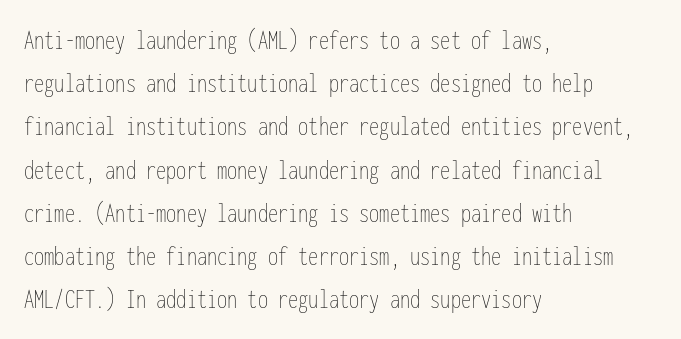
The image shows 29 px thin, condensed type, upright, monospaced; set left-aligned, normal line spacing (1.49x), normal letter spacing, not underlined; low stroke contrast and a medium x-height.
